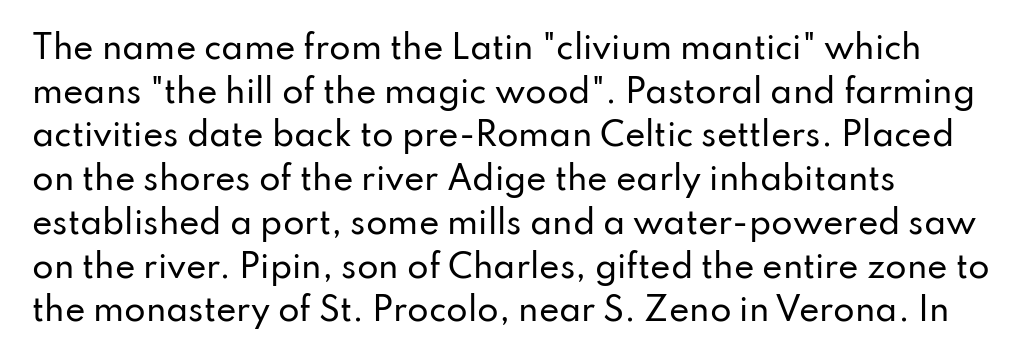
Q: Is the text italic (slanted)? A: No, it is upright.
Q: Is the typeface a serif or a sans-serif typeface? A: Sans-serif.
Q: Is the text underlined? A: No.
Q: How is the paragraph aligned? A: Left-aligned.
Q: Is the spacing between letters normal or unusually wide? A: Normal.
Q: Is the spacing between lines tight, normal or loose? A: Normal.
Q: Width (condensed, normal, or wide)? A: Normal.
Q: Stroke contrast? A: Low.
Q: x-height? A: Small.
Q: Monospaced? A: No.
